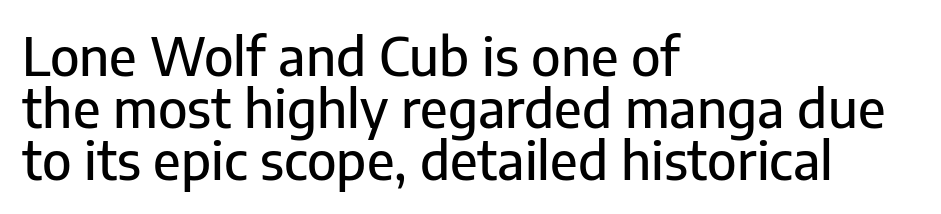
The image shows 52 px sans-serif type, upright; set left-aligned, tight line spacing (1.0x), normal letter spacing, not underlined; low stroke contrast and a medium x-height.
